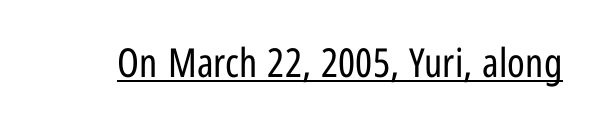
Honestly, the letter spacing is just normal — you wouldn't notice it. Somebody hit Ctrl+U on this one — the words are underlined. Character widths vary here, with narrow letters taking less room than wide ones. Weight: regular or lighter.
